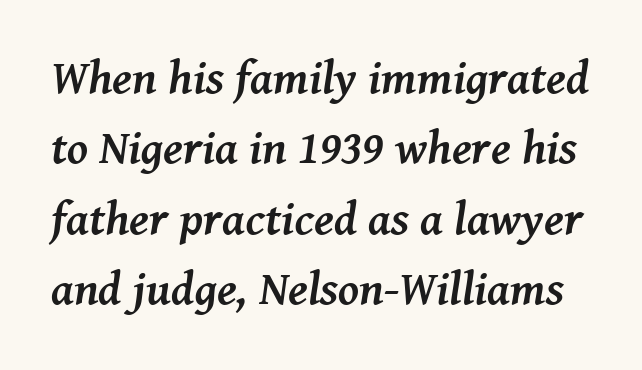
{"serif": "yes", "italic": "yes", "lean": "right", "slant_degrees": 8, "bold": "yes", "weight": "semibold", "width": "normal", "stroke_contrast": "medium", "x_height": "medium", "monospaced": "no", "underline": "no", "line_spacing": "normal", "line_spacing_ratio": 1.5, "letter_spacing": "normal", "letter_spacing_em": 0.0, "glyph_px": 47}
